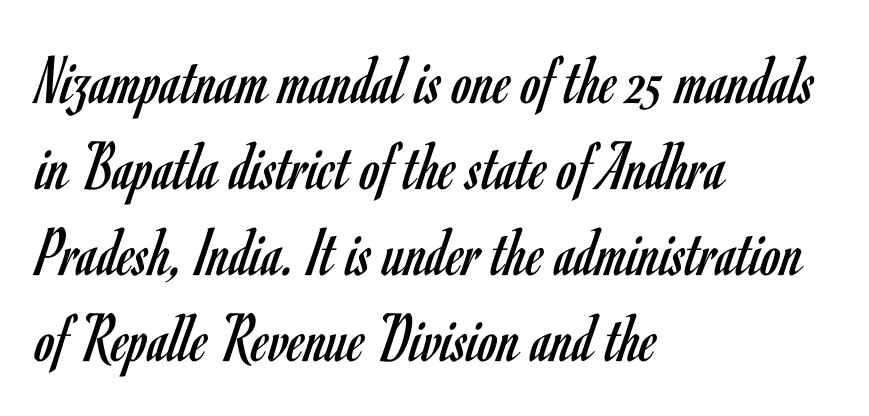
{"serif": "no", "bold": "no", "weight": "regular", "width": "condensed", "stroke_contrast": "low", "x_height": "small", "monospaced": "no", "underline": "no", "align": "left", "line_spacing_ratio": 1.21, "letter_spacing": "normal", "letter_spacing_em": 0.0, "glyph_px": 71}
